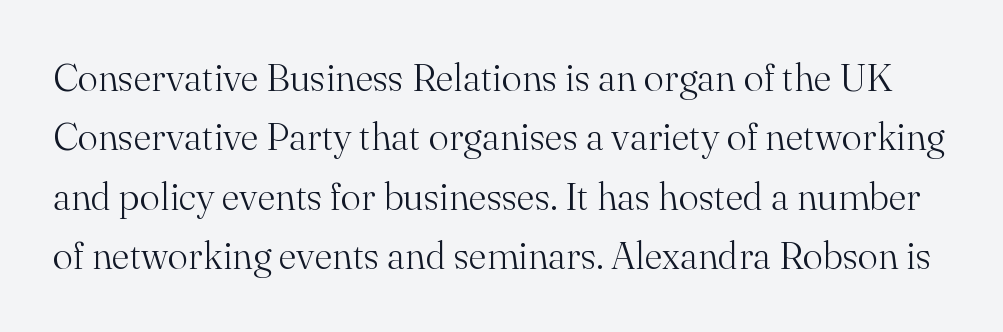
The image shows 38 px light serif type, upright; set normal line spacing (1.56x), normal letter spacing, not underlined; medium stroke contrast and a small x-height.
